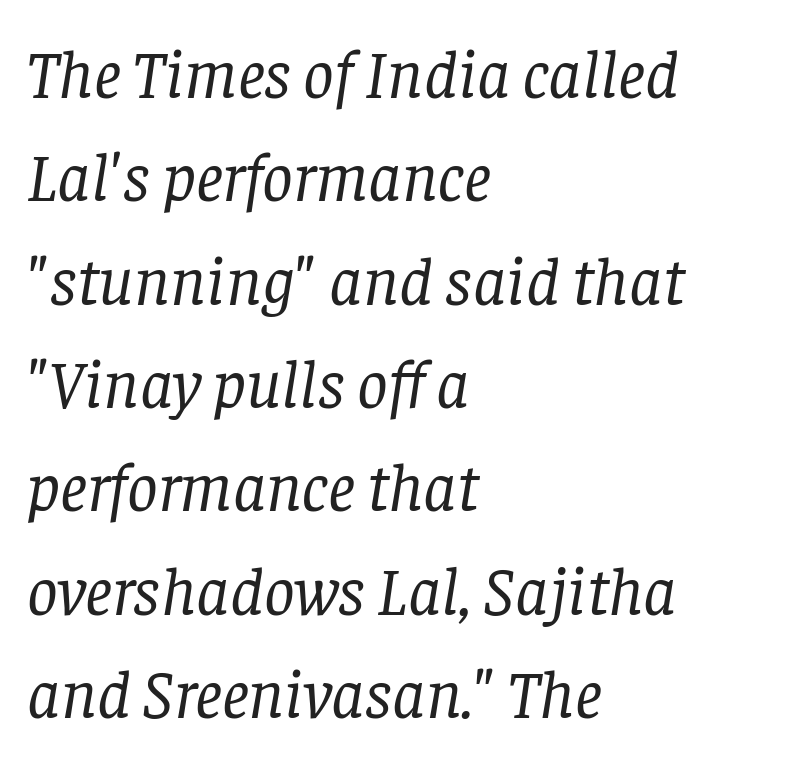
What kind of face is this? One with serifs. The block of text has a typical density, with ordinary space between rows. No word sits above an underline. Here the designer chose a conventional face with non-uniform glyph widths.
